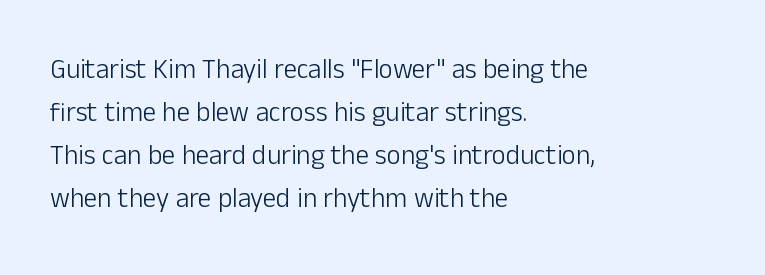
Q: Is the text bold? A: No.
Q: Is the text italic (slanted)? A: No, it is upright.
Q: Is the text underlined? A: No.
Q: How is the paragraph aligned? A: Left-aligned.
Q: Is the spacing between letters normal or unusually wide? A: Normal.
Q: Is the spacing between lines tight, normal or loose? A: Normal.
